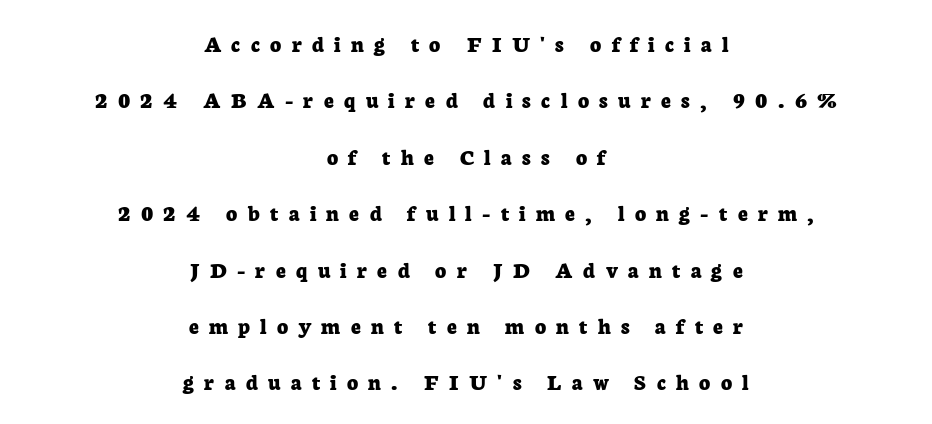
Q: Is the text bold? A: Yes.
Q: Is the text italic (slanted)? A: No, it is upright.
Q: Is the text underlined? A: No.
Q: How is the paragraph aligned? A: Centered.
Q: Is the spacing between letters normal or unusually wide? A: Unusually wide.
Q: Is the spacing between lines tight, normal or loose? A: Loose.
